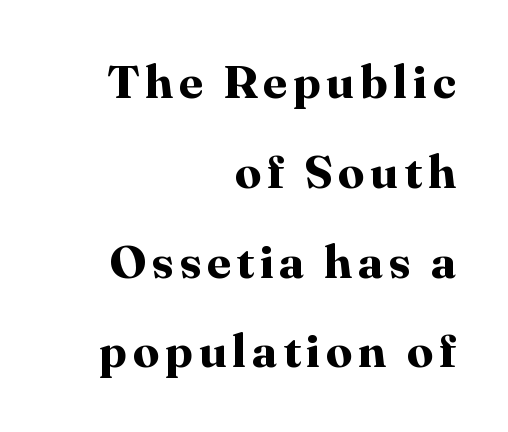
{"serif": "yes", "italic": "no", "bold": "yes", "weight": "bold", "width": "normal", "stroke_contrast": "high", "x_height": "medium", "monospaced": "no", "underline": "no", "align": "right", "line_spacing": "loose", "line_spacing_ratio": 1.91, "glyph_px": 47}
